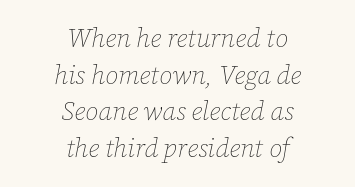
The image shows 26 px text type, italic (leaning right); set centered, normal line spacing (1.41x), normal letter spacing, not underlined.
